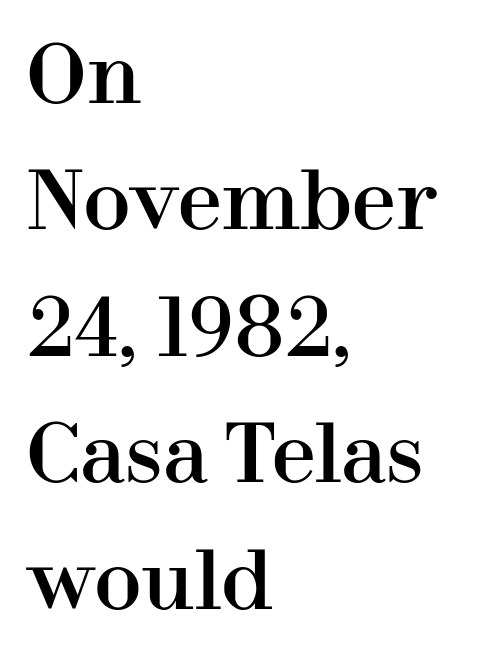
Q: Is the text italic (slanted)? A: No, it is upright.
Q: Is the typeface a serif or a sans-serif typeface? A: Serif.
Q: Is the text underlined? A: No.
Q: How is the paragraph aligned? A: Left-aligned.
Q: Is the spacing between letters normal or unusually wide? A: Normal.
Q: Is the spacing between lines tight, normal or loose? A: Normal.
Q: Width (condensed, normal, or wide)? A: Normal.
Q: Stroke contrast? A: High.
Q: x-height? A: Medium.
Q: Monospaced? A: No.
